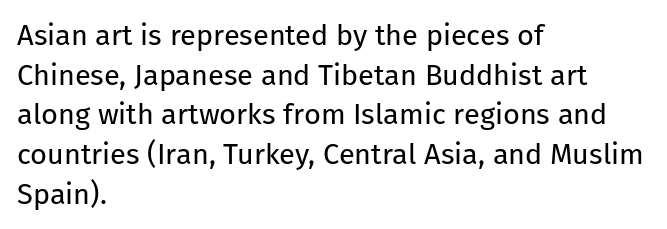
The image shows 29 px regular-weight sans-serif type, upright; set left-aligned, normal line spacing (1.37x), normal letter spacing, not underlined; low stroke contrast and a medium x-height.
